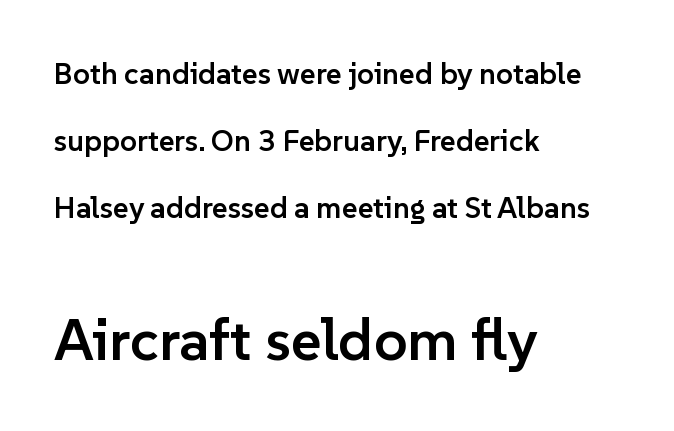
Q: Is the text bold? A: Semi-bold.
Q: Is the text italic (slanted)? A: No, it is upright.
Q: Is the typeface a serif or a sans-serif typeface? A: Sans-serif.
Q: Is the text underlined? A: No.
Q: How is the paragraph aligned? A: Left-aligned.
Q: Is the spacing between letters normal or unusually wide? A: Normal.
Q: Is the spacing between lines tight, normal or loose? A: Loose.
Q: Which block of text is set in a larger size, the first (top) or the second (bottom)? A: The second (bottom) one.
Q: Width (condensed, normal, or wide)? A: Normal.
Q: Stroke contrast? A: Low.
Q: x-height? A: Medium.
Q: Monospaced? A: No.
